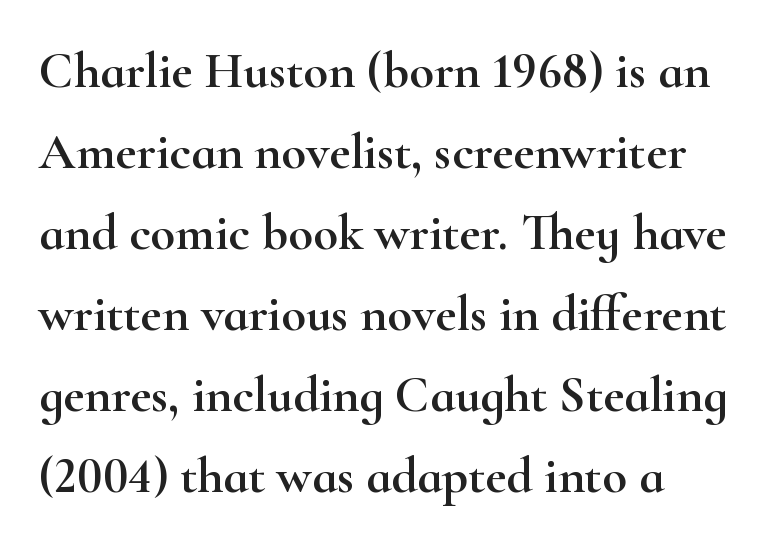
{"serif": "yes", "italic": "no", "width": "wide", "stroke_contrast": "high", "x_height": "small", "monospaced": "no", "underline": "no", "line_spacing": "normal", "line_spacing_ratio": 1.59, "letter_spacing": "normal", "letter_spacing_em": 0.0, "glyph_px": 51}
